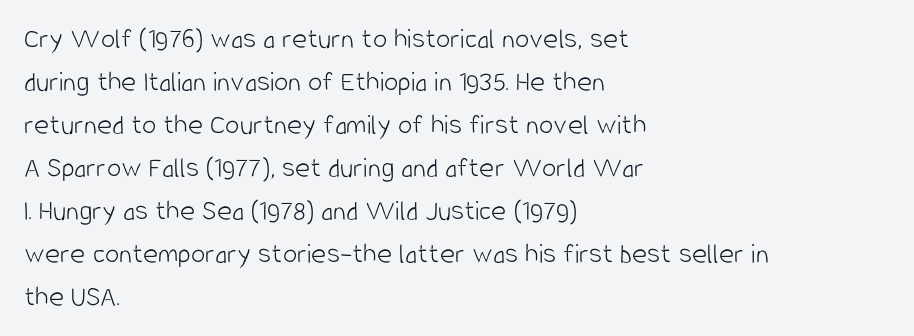
{"serif": "no", "italic": "no", "bold": "no", "weight": "light", "width": "condensed", "stroke_contrast": "low", "x_height": "large", "monospaced": "no", "underline": "no", "align": "left", "line_spacing": "normal", "line_spacing_ratio": 1.48, "letter_spacing": "normal", "letter_spacing_em": 0.0, "glyph_px": 29}
